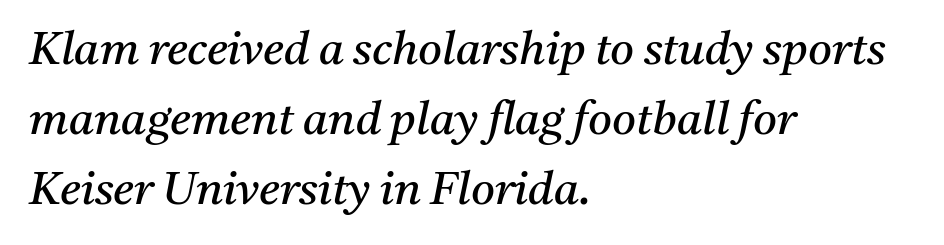
The image shows 46 px regular-weight serif type, italic (leaning right); set left-aligned, normal line spacing (1.52x), normal letter spacing, not underlined; medium stroke contrast and a medium x-height.
